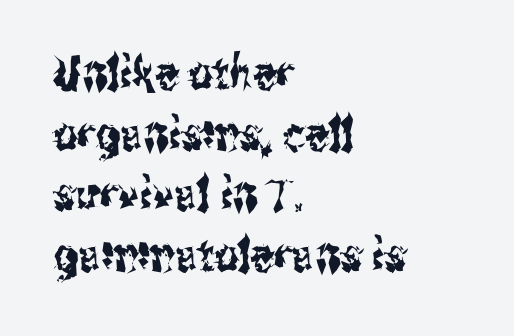
Q: Is the text italic (slanted)? A: No, it is upright.
Q: Is the typeface a serif or a sans-serif typeface? A: Sans-serif.
Q: Is the text underlined? A: No.
Q: How is the paragraph aligned? A: Left-aligned.
Q: Is the spacing between letters normal or unusually wide? A: Normal.
Q: Is the spacing between lines tight, normal or loose? A: Normal.
Q: Width (condensed, normal, or wide)? A: Condensed.
Q: Stroke contrast? A: Medium.
Q: x-height? A: Medium.
Q: Monospaced? A: No.
